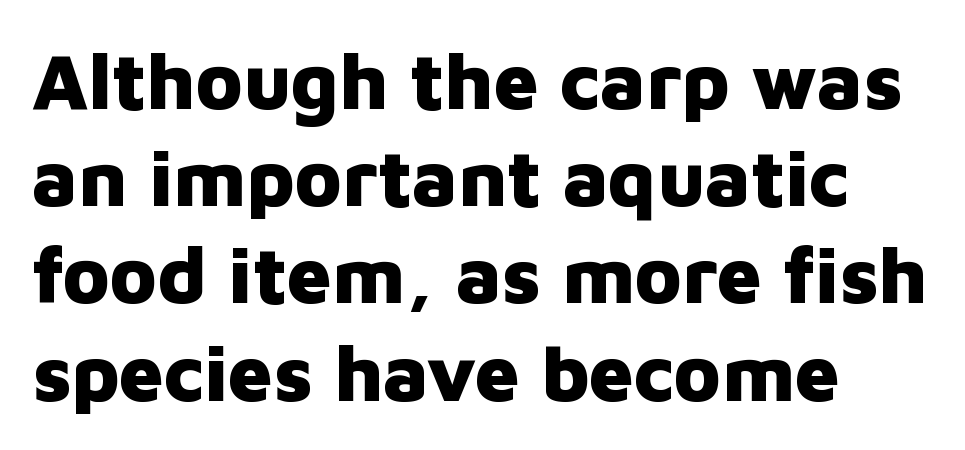
No extra tracking has been applied to these lines. Font category for this specimen: sans-serif. Characters remain perfectly vertical along every line. Note the varied advance widths — an 'i' is clearly narrower than an 'm'. A dark, heavy texture on the line: the type is bold. The strip under each line holds only bare page.
